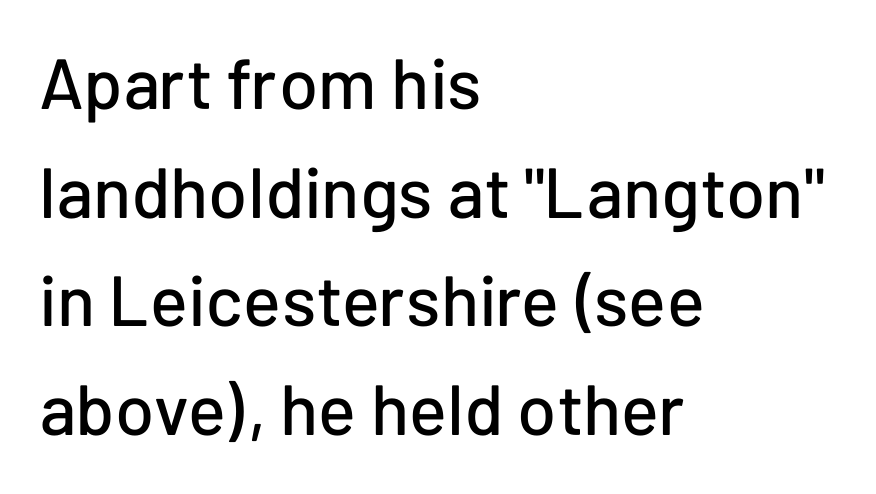
The image shows 71 px sans-serif type, upright; set left-aligned, normal line spacing (1.53x), normal letter spacing, not underlined; low stroke contrast and a medium x-height.
